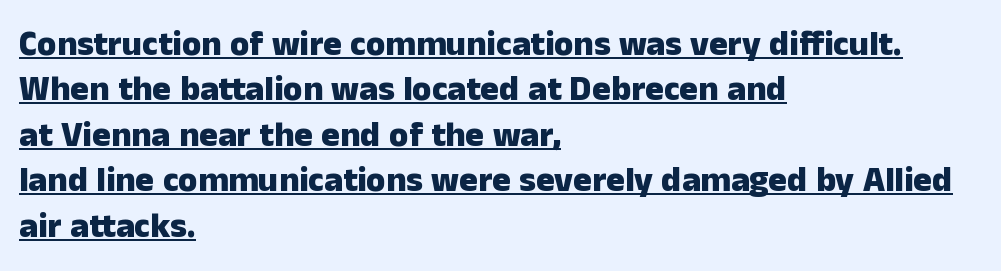
In designer terms, the underline attribute is active on this setting. Alignment: flush left. The face used here is rendered with its standard letterfit. These lines are rendered in a variable-pitch font.
